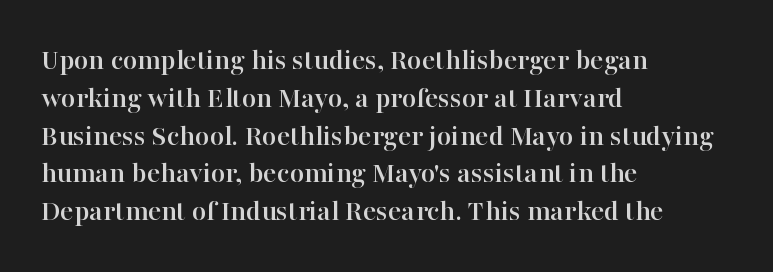
The image shows 31 px serif type, upright; set left-aligned, line spacing 1.22x, normal letter spacing, not underlined; high stroke contrast and a medium x-height.
